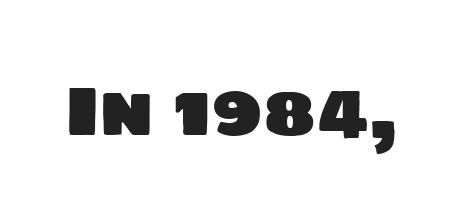
The image shows 72 px sans-serif type; set normal letter spacing, not underlined; low stroke contrast and a large x-height.
